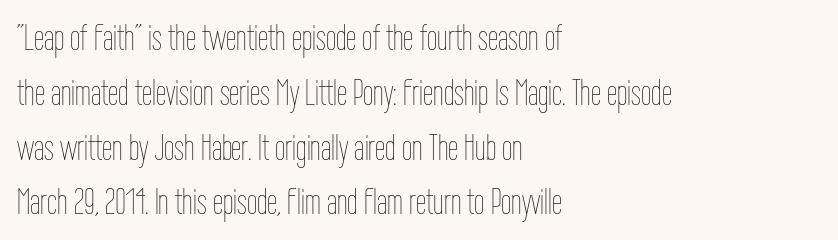
The image shows 37 px thin, condensed type, upright; set left-aligned, normal line spacing (1.48x), normal letter spacing, not underlined; low stroke contrast and a medium x-height.
